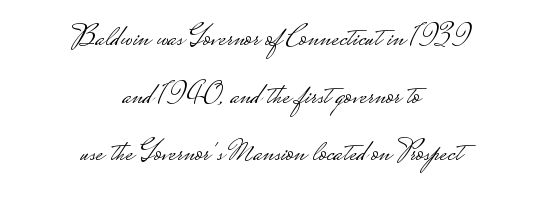
Q: Is the text bold? A: No.
Q: Is the text italic (slanted)? A: Yes.
Q: Is the typeface a serif or a sans-serif typeface? A: Sans-serif.
Q: Is the text underlined? A: No.
Q: How is the paragraph aligned? A: Centered.
Q: Is the spacing between letters normal or unusually wide? A: Normal.
Q: Width (condensed, normal, or wide)? A: Wide.
Q: Stroke contrast? A: Low.
Q: Monospaced? A: No.
